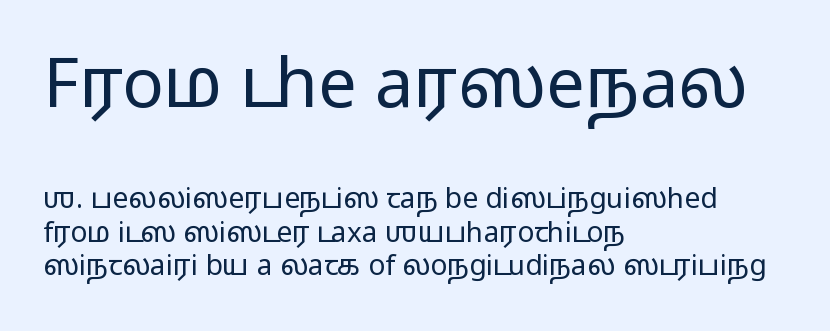
The image shows 69 px light, wide sans-serif type, upright; set left-aligned, line spacing 1.21x, normal letter spacing, not underlined; the first (top) block is 2.46x larger; low stroke contrast and a medium x-height.
